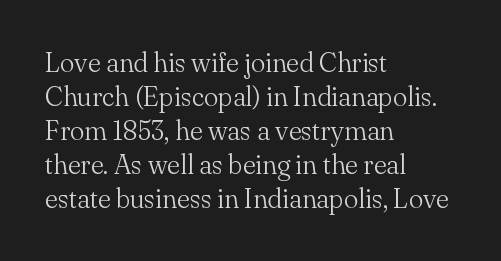
Vertically, the passage feels balanced, rows spaced as you'd expect. The strip under each line holds only bare page. Weight: in the light-to-regular range. Glyph-to-glyph distance matches everyday printed text.
